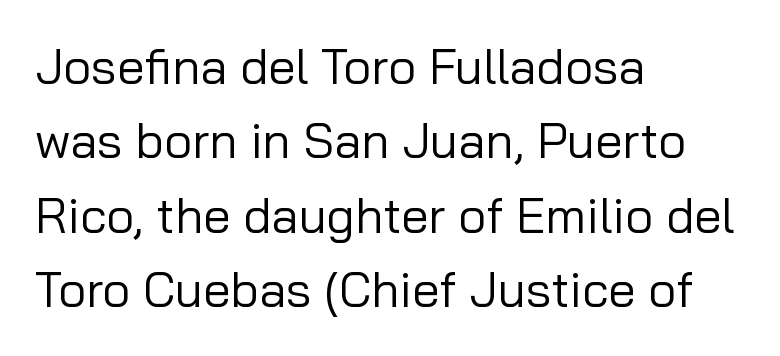
This sample has the flowing, uneven cadence of proportional lettering. Beneath every word, the page is bare. The cut favours lightness, reaching ordinary text weight at its darkest. Each new line begins a customary step beneath the previous one. These lines are set flush left with a ragged right edge.
